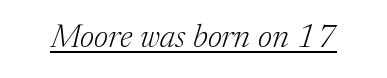
You can see a thin bar hugging the bottom of the glyphs. This is not heavy type; no bold has been used. Typographically, this falls in the serif category. Default kerning and tracking; the words read as compact shapes. Varying glyph widths throughout — classic text-font behaviour.
